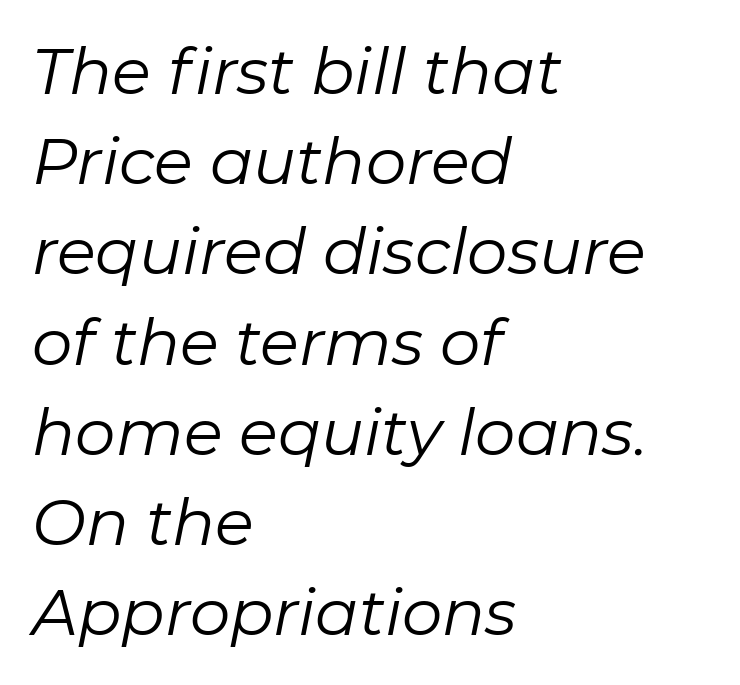
Caption: multi-line text, flush left, ragged right. Slanted lettering throughout. Summary of vertical rhythm: regular, with standard interline spacing. Stems here are at most as thick as an everyday book face. No word sits above an underline. Think of a printed novel: that variable character pitch is what you see here.
